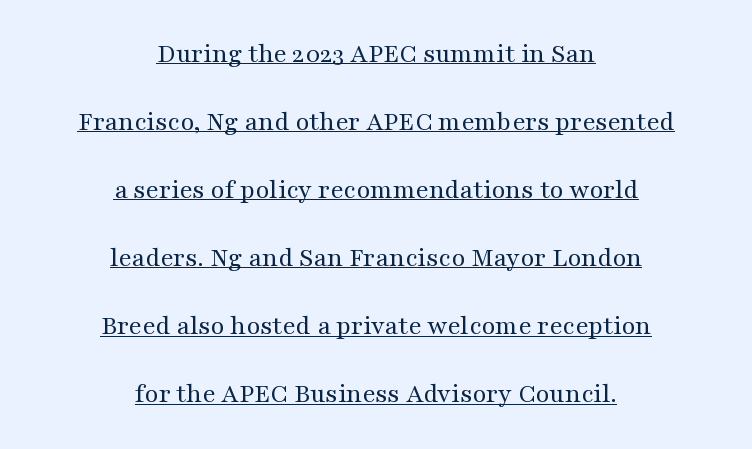
{"serif": "yes", "italic": "no", "bold": "no", "weight": "regular", "width": "wide", "stroke_contrast": "medium", "x_height": "medium", "monospaced": "no", "underline": "yes", "align": "center", "line_spacing": "loose", "line_spacing_ratio": 2.43, "letter_spacing": "normal", "letter_spacing_em": 0.0, "glyph_px": 28}
